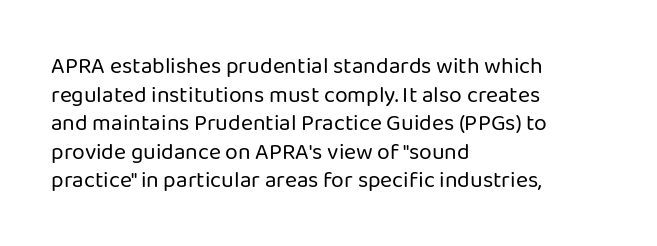
Q: Is the text bold? A: No.
Q: Is the text italic (slanted)? A: No, it is upright.
Q: Is the text underlined? A: No.
Q: How is the paragraph aligned? A: Left-aligned.
Q: Is the spacing between letters normal or unusually wide? A: Normal.
